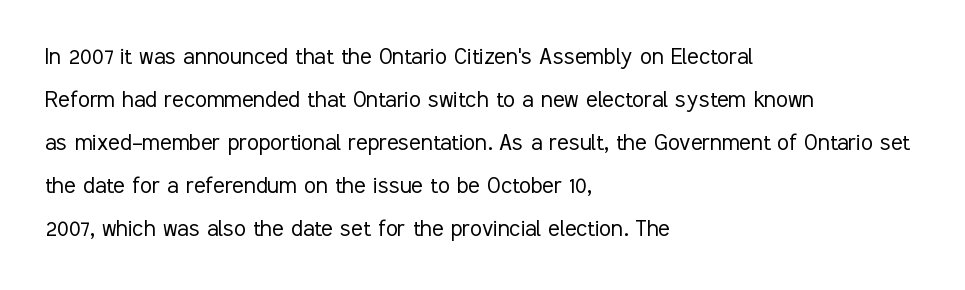
Line beginnings align vertically; line endings do not. Quick note: not italic, upright. No chunkiness to these letters — they're not bold. Default kerning and tracking; the words read as compact shapes.
